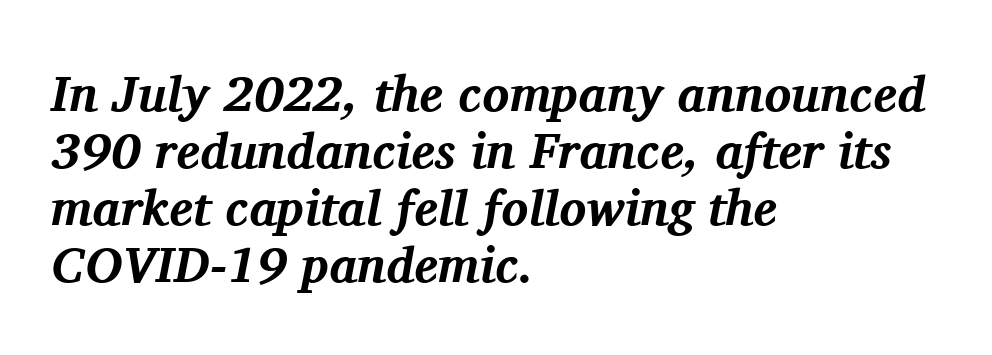
Q: Is the text bold? A: Yes.
Q: Is the text italic (slanted)? A: Yes, it leans right by about 11 degrees.
Q: Is the typeface a serif or a sans-serif typeface? A: Serif.
Q: Is the text underlined? A: No.
Q: How is the paragraph aligned? A: Left-aligned.
Q: Is the spacing between letters normal or unusually wide? A: Normal.
Q: Is the spacing between lines tight, normal or loose? A: Tight.
Q: Width (condensed, normal, or wide)? A: Normal.
Q: Stroke contrast? A: Medium.
Q: x-height? A: Medium.
Q: Monospaced? A: No.
